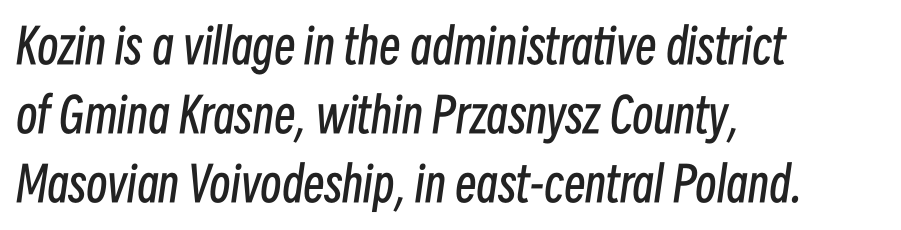
The image shows 48 px regular-weight, condensed type, italic (leaning right); set left-aligned, normal line spacing (1.44x), normal letter spacing, not underlined; low stroke contrast and a medium x-height.
